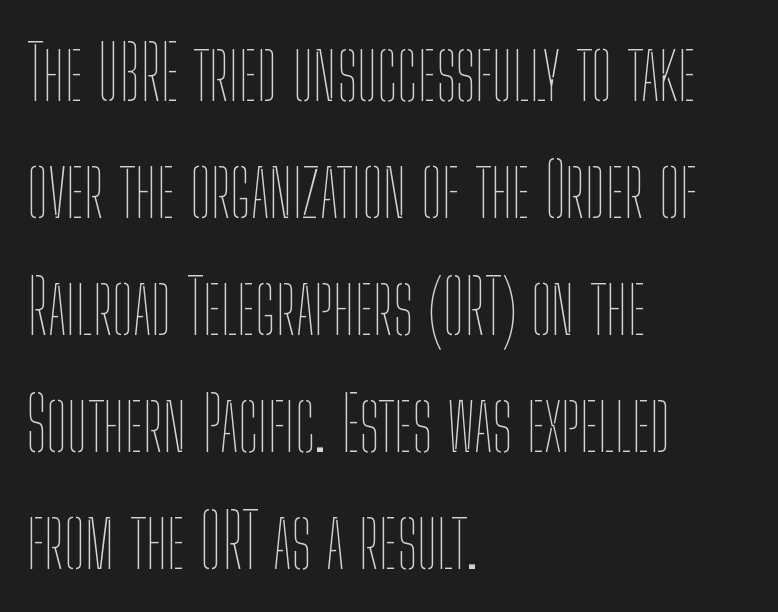
The passage shown is not underscored anywhere. Each letter keeps its own natural width here, so spacing adapts to shape. Unlike italic type, these characters show no tilt at all. One-word summary of the alignment: left. Nobody touched the tracking dial on this one. Compared with a typical body face, this is equally light or lighter still.
